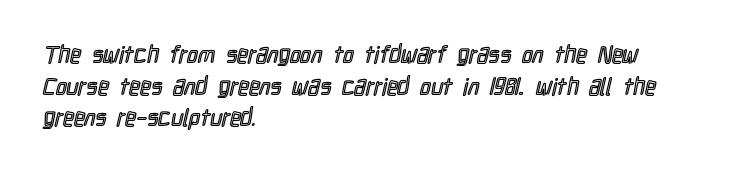
Q: Is the text italic (slanted)? A: Yes.
Q: Is the text underlined? A: No.
Q: How is the paragraph aligned? A: Left-aligned.
Q: Is the spacing between letters normal or unusually wide? A: Normal.
Q: Is the spacing between lines tight, normal or loose? A: Normal.
